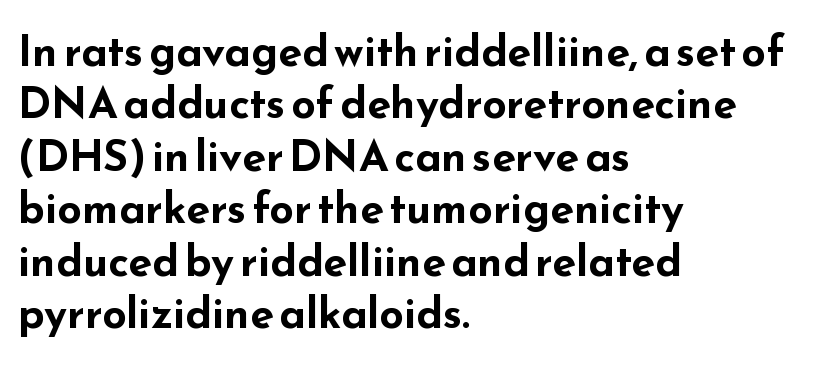
Q: Is the text bold? A: Yes.
Q: Is the text italic (slanted)? A: No, it is upright.
Q: Is the typeface a serif or a sans-serif typeface? A: Sans-serif.
Q: Is the text underlined? A: No.
Q: How is the paragraph aligned? A: Left-aligned.
Q: Is the spacing between letters normal or unusually wide? A: Normal.
Q: Width (condensed, normal, or wide)? A: Wide.
Q: Stroke contrast? A: Low.
Q: x-height? A: Small.
Q: Monospaced? A: No.
